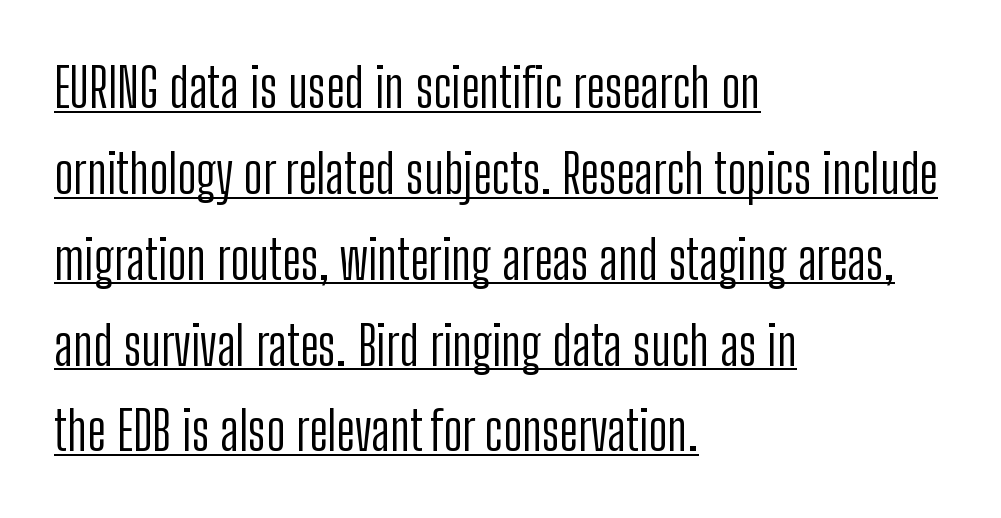
When letters stand straight like this, we call the style roman or upright. Look at the tracking — it's just the regular setting, nothing added. Vertically, the passage feels balanced, rows spaced as you'd expect. Note the varied advance widths — an 'i' is clearly narrower than an 'm'. Where is the straight margin? On the left.
